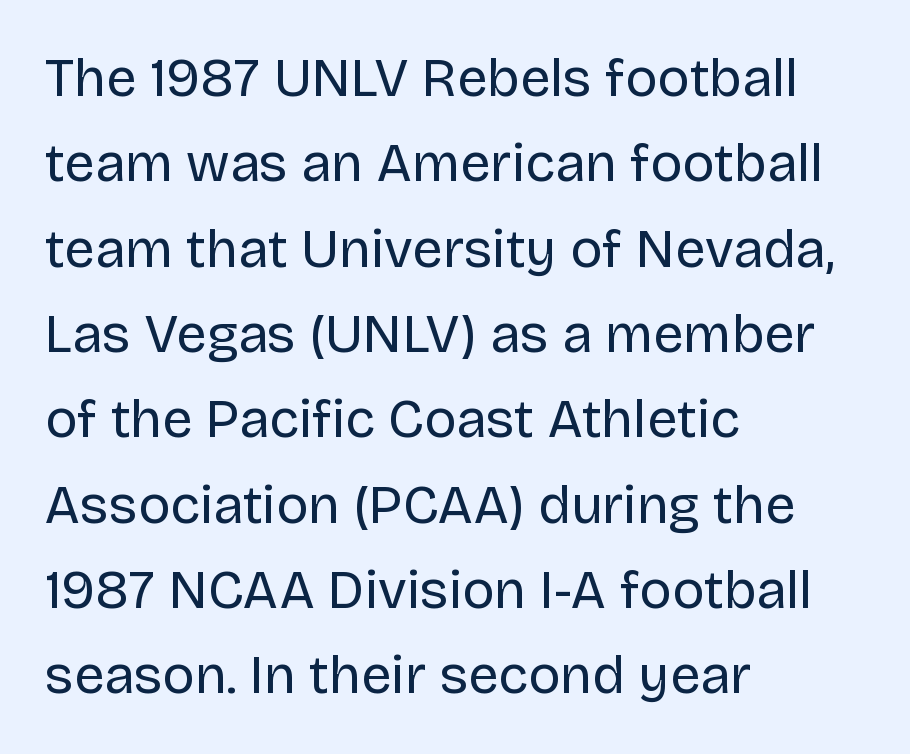
{"serif": "no", "italic": "no", "bold": "no", "weight": "regular", "width": "normal", "stroke_contrast": "low", "x_height": "large", "monospaced": "no", "underline": "no", "align": "left", "line_spacing": "normal", "line_spacing_ratio": 1.58, "letter_spacing": "normal", "letter_spacing_em": 0.0, "glyph_px": 54}
